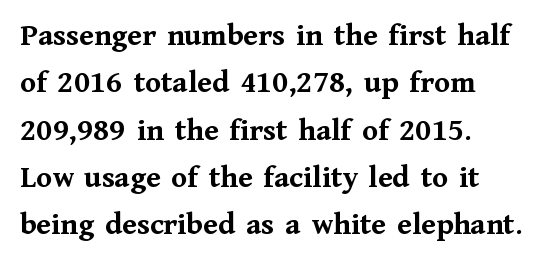
Q: Is the text bold? A: Yes.
Q: Is the text italic (slanted)? A: No, it is upright.
Q: Is the typeface a serif or a sans-serif typeface? A: Serif.
Q: Is the text underlined? A: No.
Q: How is the paragraph aligned? A: Left-aligned.
Q: Is the spacing between letters normal or unusually wide? A: Normal.
Q: Is the spacing between lines tight, normal or loose? A: Normal.
Q: Width (condensed, normal, or wide)? A: Normal.
Q: Stroke contrast? A: Medium.
Q: x-height? A: Medium.
Q: Monospaced? A: No.
